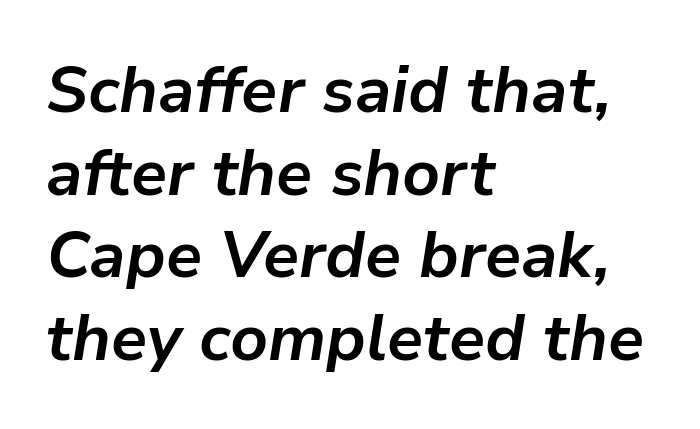
The image shows 65 px bold type, italic (leaning right); set left-aligned, normal line spacing (1.27x), normal letter spacing, not underlined; low stroke contrast and a medium x-height.
